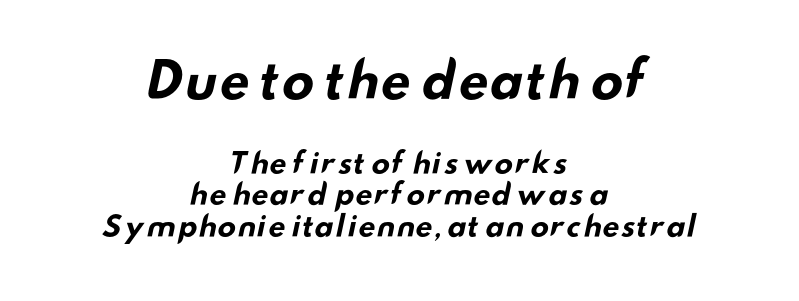
{"serif": "no", "bold": "yes", "weight": "bold", "width": "wide", "stroke_contrast": "low", "x_height": "small", "monospaced": "no", "underline": "no", "align": "center", "line_spacing": "tight", "line_spacing_ratio": 1.12, "letter_spacing": "normal", "letter_spacing_em": 0.0, "larger_block": "first", "size_ratio": 1.75, "glyph_px": 49}
